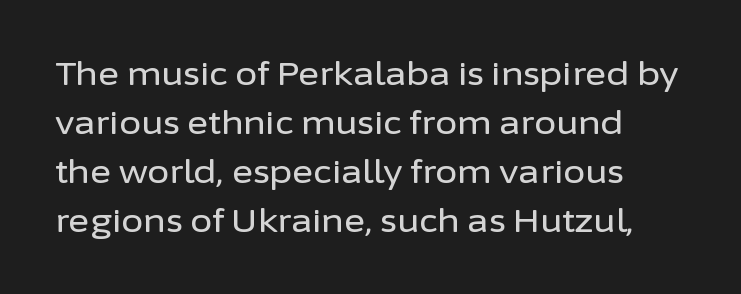
The image shows 32 px sans-serif type, upright; set normal line spacing (1.53x), normal letter spacing, not underlined; low stroke contrast and a medium x-height.
